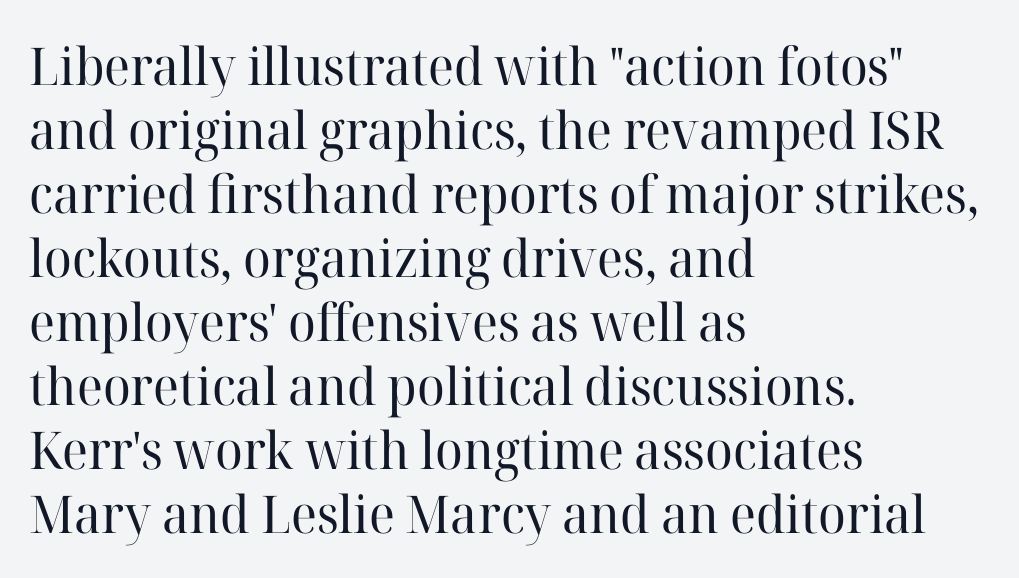
The image shows 52 px regular-weight serif type, upright; set left-aligned, line spacing 1.23x, normal letter spacing, not underlined; high stroke contrast and a medium x-height.
